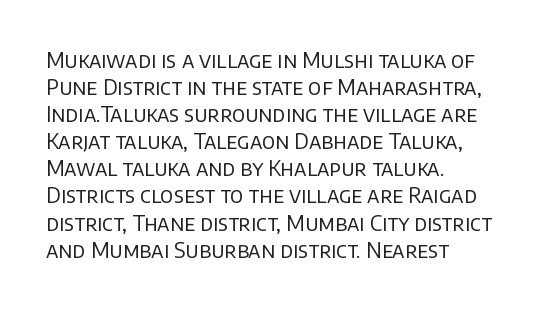
The passage shown is not underscored anywhere. Summary of vertical rhythm: regular, with standard interline spacing. The rag falls on the right side of this text block. Notice how the stems are strictly vertical — no italics here. Vertical stems look standard width or narrower in stroke.
